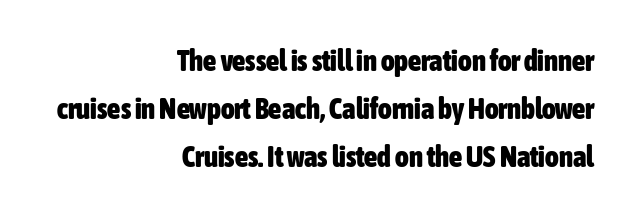
The image shows 29 px heavy, condensed sans-serif type, upright; set right-aligned, normal line spacing (1.65x), normal letter spacing, not underlined; low stroke contrast and a medium x-height.
